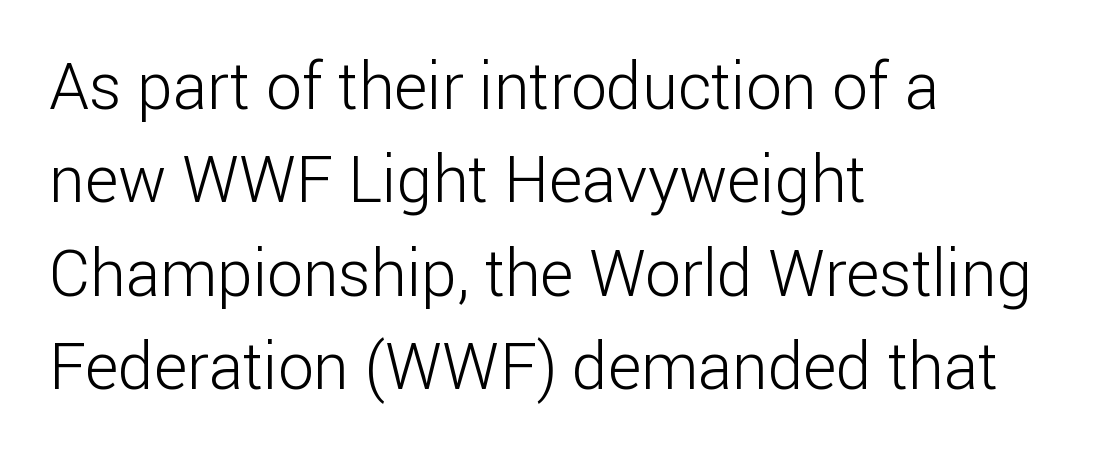
Q: Is the text bold? A: No.
Q: Is the text italic (slanted)? A: No, it is upright.
Q: Is the typeface a serif or a sans-serif typeface? A: Sans-serif.
Q: Is the text underlined? A: No.
Q: How is the paragraph aligned? A: Left-aligned.
Q: Is the spacing between letters normal or unusually wide? A: Normal.
Q: Is the spacing between lines tight, normal or loose? A: Normal.
Q: Width (condensed, normal, or wide)? A: Normal.
Q: Stroke contrast? A: Low.
Q: x-height? A: Medium.
Q: Monospaced? A: No.
